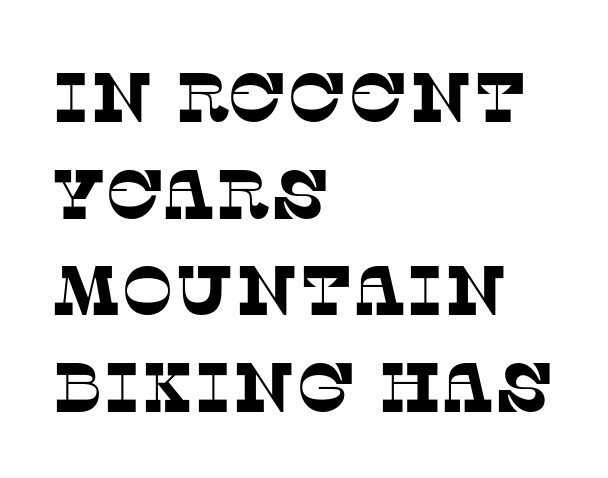
The image shows 70 px serif type; set left-aligned, normal line spacing (1.38x), normal letter spacing, not underlined; low stroke contrast and a large x-height.
